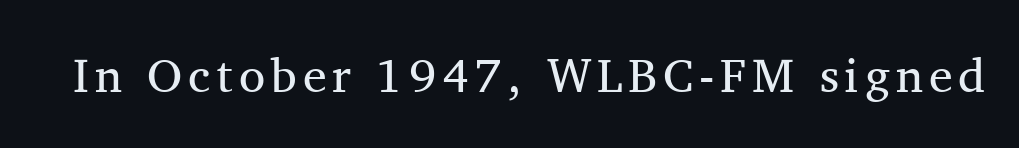
Q: Is the text bold? A: No.
Q: Is the text italic (slanted)? A: No, it is upright.
Q: Is the typeface a serif or a sans-serif typeface? A: Serif.
Q: Is the text underlined? A: No.
Q: Width (condensed, normal, or wide)? A: Normal.
Q: Stroke contrast? A: Medium.
Q: x-height? A: Medium.
Q: Monospaced? A: No.
